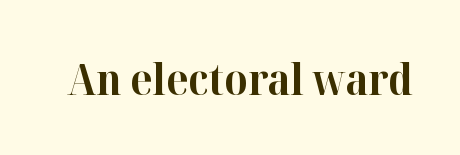
Q: Is the text bold? A: Yes.
Q: Is the text italic (slanted)? A: No, it is upright.
Q: Is the typeface a serif or a sans-serif typeface? A: Serif.
Q: Is the text underlined? A: No.
Q: Is the spacing between letters normal or unusually wide? A: Normal.
Q: Width (condensed, normal, or wide)? A: Normal.
Q: Stroke contrast? A: High.
Q: x-height? A: Medium.
Q: Monospaced? A: No.
